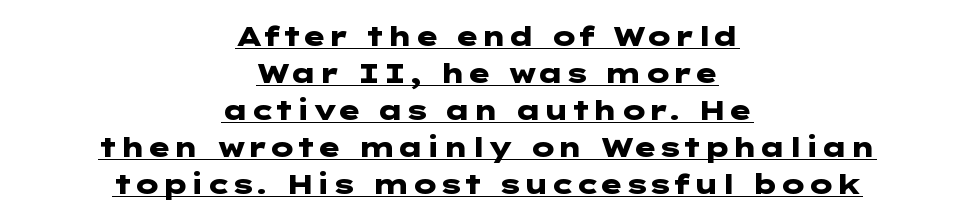
{"italic": "no", "bold": "yes", "underline": "yes", "align": "center", "line_spacing": "normal", "line_spacing_ratio": 1.37, "letter_spacing": "normal", "letter_spacing_em": 0.0, "glyph_px": 27}
